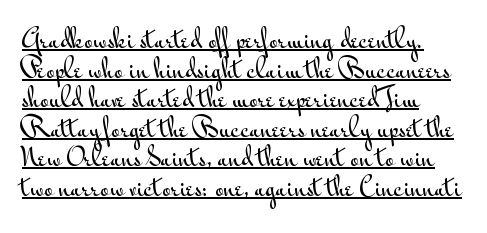
The image shows 24 px text type; set left-aligned, line spacing 1.23x, normal letter spacing, underlined.
